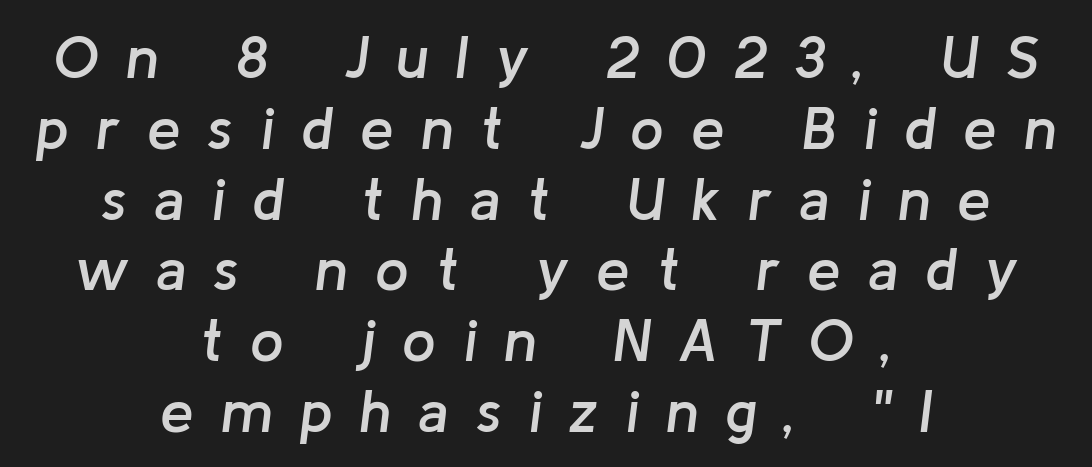
{"italic": "yes", "lean": "right", "slant_degrees": 8, "bold": "semi", "weight": "semibold", "width": "normal", "stroke_contrast": "low", "x_height": "medium", "monospaced": "no", "underline": "no", "align": "center", "line_spacing_ratio": 1.18, "letter_spacing": "wide", "letter_spacing_em": 0.45, "glyph_px": 60}
